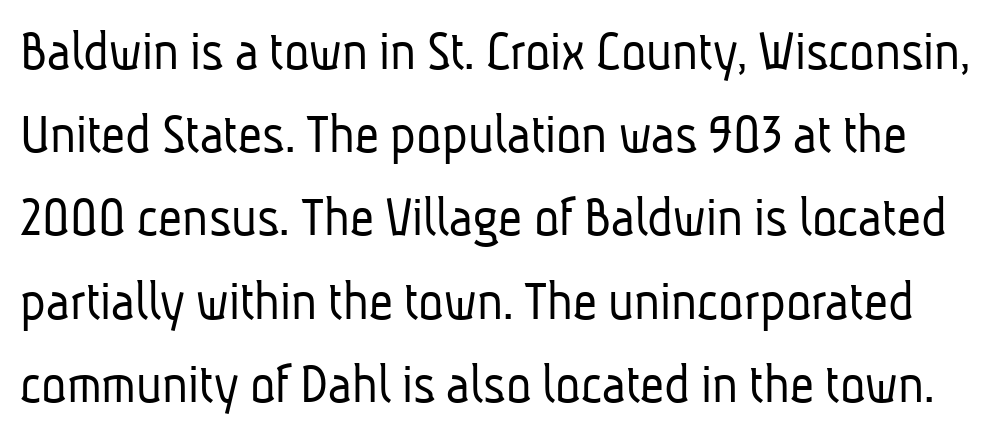
{"serif": "no", "bold": "no", "weight": "light", "width": "condensed", "stroke_contrast": "low", "x_height": "medium", "monospaced": "no", "underline": "no", "line_spacing": "normal", "line_spacing_ratio": 1.41, "letter_spacing": "normal", "letter_spacing_em": 0.0, "glyph_px": 59}
